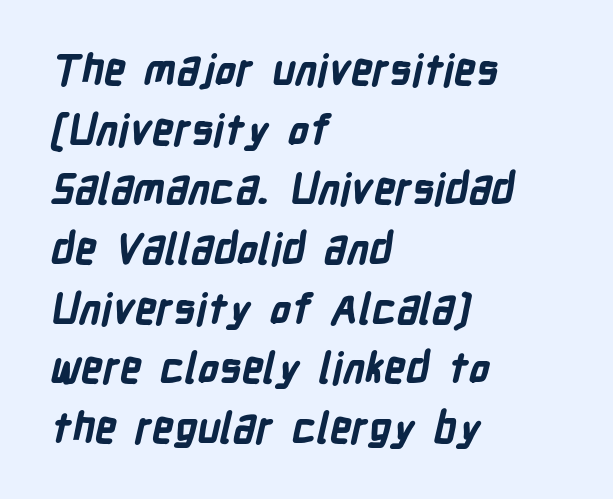
The image shows 42 px bold, condensed sans-serif type; set left-aligned, normal line spacing (1.42x), normal letter spacing, not underlined; low stroke contrast and a medium x-height.
